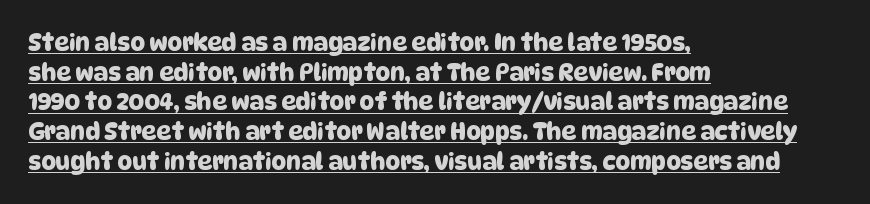
{"underline": "yes", "align": "left", "line_spacing": "normal", "line_spacing_ratio": 1.29, "letter_spacing": "normal", "letter_spacing_em": 0.0, "glyph_px": 23}
